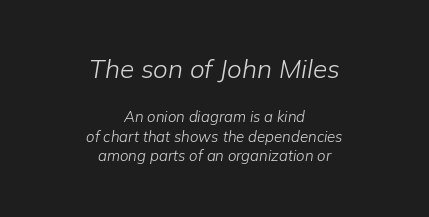
{"italic": "yes", "lean": "right", "slant_degrees": 9, "bold": "no", "underline": "no", "align": "center", "line_spacing": "normal", "line_spacing_ratio": 1.31, "letter_spacing": "normal", "letter_spacing_em": 0.0, "larger_block": "first", "size_ratio": 1.73, "glyph_px": 26}
